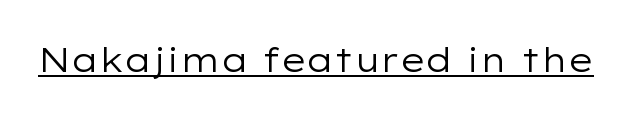
{"serif": "no", "italic": "no", "bold": "no", "weight": "regular", "width": "wide", "stroke_contrast": "low", "x_height": "medium", "monospaced": "no", "underline": "yes", "letter_spacing": "normal", "letter_spacing_em": 0.0, "glyph_px": 34}
